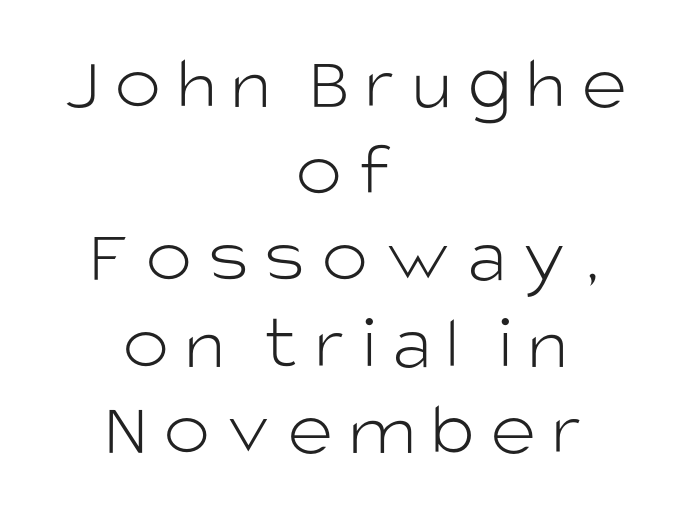
Q: Is the text bold? A: No.
Q: Is the text italic (slanted)? A: No, it is upright.
Q: Is the typeface a serif or a sans-serif typeface? A: Sans-serif.
Q: Is the text underlined? A: No.
Q: How is the paragraph aligned? A: Centered.
Q: Is the spacing between letters normal or unusually wide? A: Unusually wide.
Q: Is the spacing between lines tight, normal or loose? A: Tight.
Q: Width (condensed, normal, or wide)? A: Normal.
Q: Stroke contrast? A: Low.
Q: x-height? A: Large.
Q: Monospaced? A: No.
